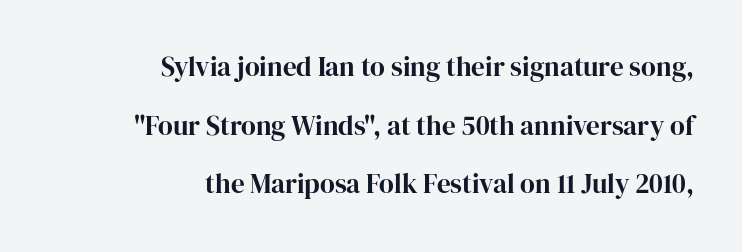
The image shows 27 px bold type, upright; set right-aligned, loose line spacing (2.17x), normal letter spacing, not underlined.
